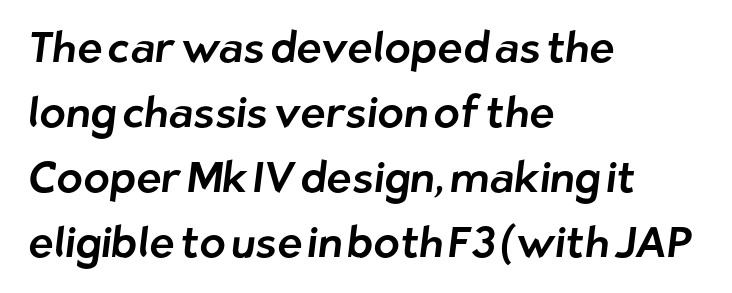
The image shows 43 px sans-serif type; set left-aligned, normal line spacing (1.51x), normal letter spacing, not underlined; low stroke contrast and a medium x-height.
